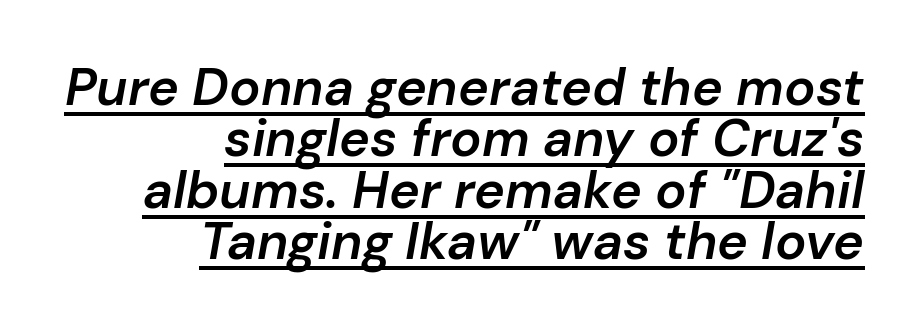
The image shows 52 px semibold type, italic (leaning right); set right-aligned, tight line spacing (0.99x), normal letter spacing, underlined; low stroke contrast and a medium x-height.
